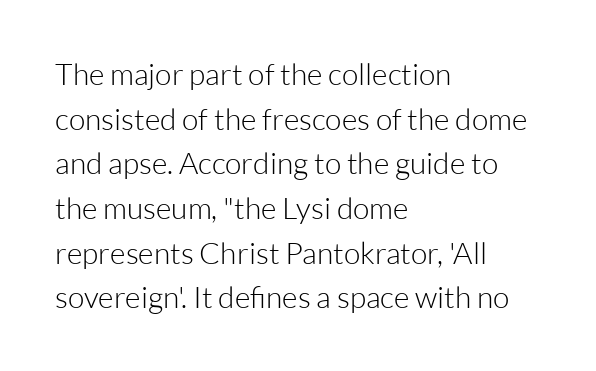
The image shows 30 px light sans-serif type, upright; set left-aligned, normal line spacing (1.49x), normal letter spacing, not underlined; low stroke contrast and a medium x-height.
